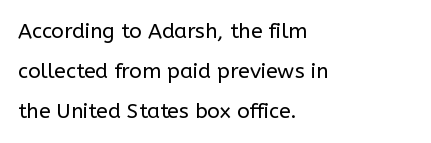
{"italic": "no", "bold": "no", "underline": "no", "align": "left", "line_spacing": "loose", "line_spacing_ratio": 1.91, "letter_spacing": "normal", "letter_spacing_em": 0.0, "glyph_px": 21}
